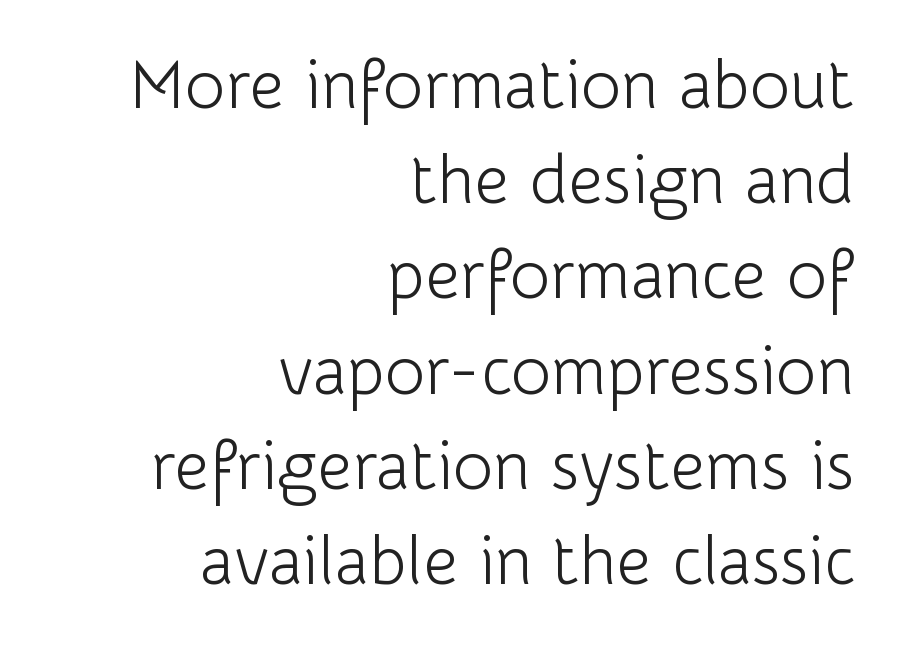
Q: Is the text bold? A: No.
Q: Is the text italic (slanted)? A: No, it is upright.
Q: Is the typeface a serif or a sans-serif typeface? A: Sans-serif.
Q: Is the text underlined? A: No.
Q: How is the paragraph aligned? A: Right-aligned.
Q: Is the spacing between letters normal or unusually wide? A: Normal.
Q: Is the spacing between lines tight, normal or loose? A: Normal.
Q: Width (condensed, normal, or wide)? A: Normal.
Q: Stroke contrast? A: Low.
Q: x-height? A: Medium.
Q: Monospaced? A: No.
